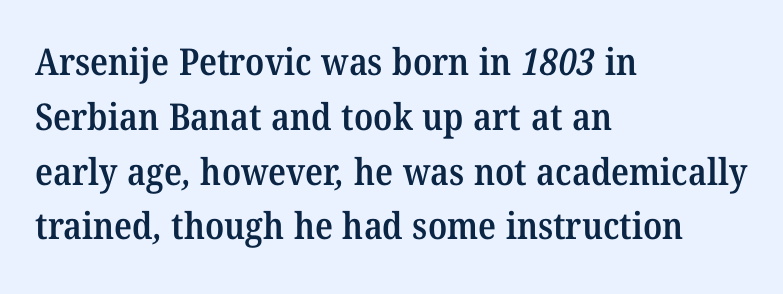
{"serif": "yes", "bold": "semi", "weight": "semibold", "width": "normal", "stroke_contrast": "medium", "x_height": "medium", "monospaced": "no", "underline": "no", "align": "left", "line_spacing": "normal", "line_spacing_ratio": 1.48, "letter_spacing": "normal", "letter_spacing_em": 0.0, "glyph_px": 37}
